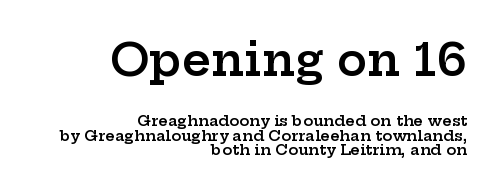
The image shows 45 px semibold, wide serif type, upright; set right-aligned, tight line spacing (0.98x), normal letter spacing, not underlined; the first (top) block is 3.0x larger; low stroke contrast and a medium x-height.
